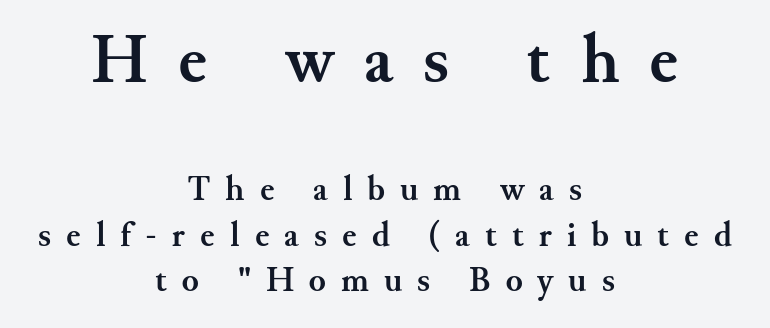
What's the leading like? Ordinary, nothing unusual. Looks like regular typesetting: each glyph gets only the width it needs. Compare the two chunks: the upper has the greater cap height. The face used here is rendered with a markedly widened letterfit.
